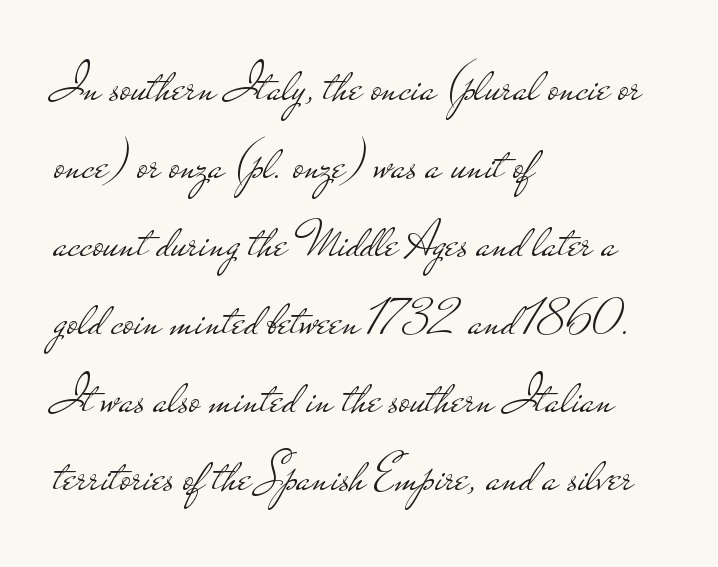
The image shows 51 px light, wide sans-serif type; set left-aligned, normal line spacing (1.53x), normal letter spacing, not underlined; low stroke contrast and a small x-height.
